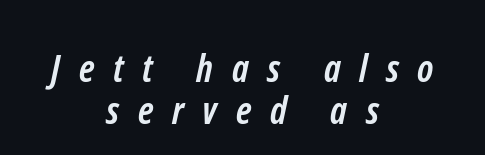
In terms of letterspacing, this is a distinctly airy, spread setting. The paragraph has two soft edges and a firm central axis. This sample trades vertical openness for compactness between lines. Clear beneath every line of the passage. Each letter keeps its own natural width here, so spacing adapts to shape. Bold? Absolutely — the strokes are thick and heavy.
